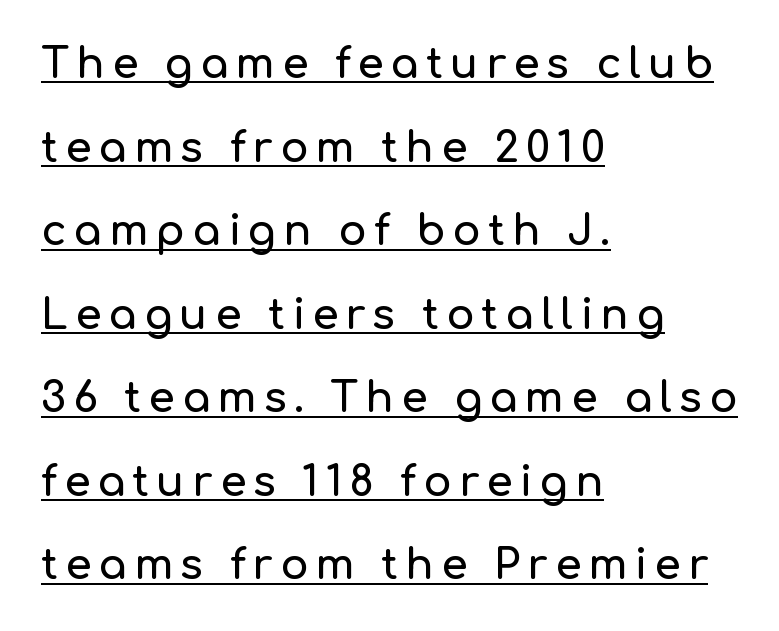
Nothing sits at the stroke ends, so this counts as sans-serif. A roman cut, with each character standing at attention. The compositor pushed each line to the left boundary. Regarding leading, the lines here are spaced well apart.
